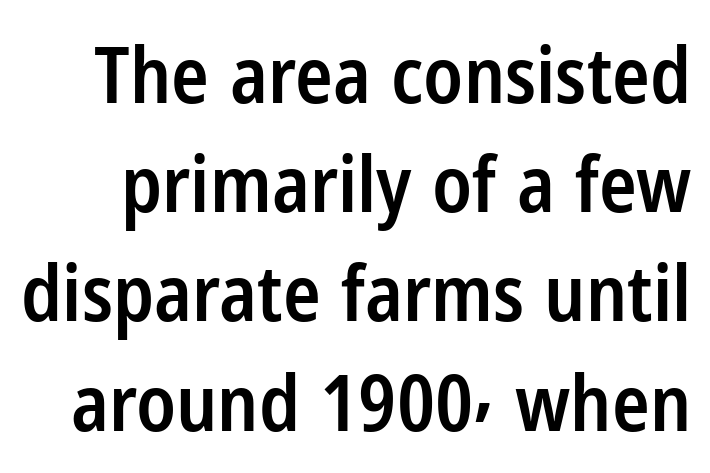
Q: Is the text bold? A: Semi-bold.
Q: Is the text italic (slanted)? A: No, it is upright.
Q: Is the typeface a serif or a sans-serif typeface? A: Sans-serif.
Q: Is the text underlined? A: No.
Q: Is the spacing between letters normal or unusually wide? A: Normal.
Q: Is the spacing between lines tight, normal or loose? A: Normal.
Q: Width (condensed, normal, or wide)? A: Condensed.
Q: Stroke contrast? A: Low.
Q: x-height? A: Medium.
Q: Monospaced? A: No.
